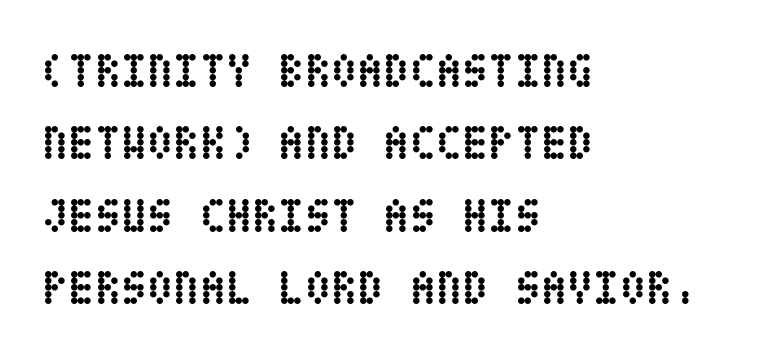
{"italic": "no", "bold": "yes", "weight": "semibold", "width": "condensed", "stroke_contrast": "low", "x_height": "large", "underline": "no", "align": "left", "line_spacing": "normal", "line_spacing_ratio": 1.51, "letter_spacing": "normal", "letter_spacing_em": 0.0, "glyph_px": 48}
